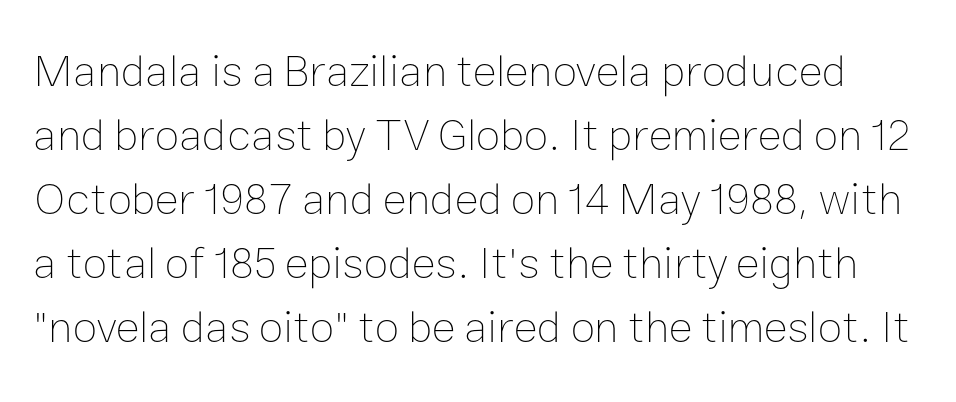
The image shows 45 px thin type, upright; set normal line spacing (1.42x), normal letter spacing, not underlined; low stroke contrast and a medium x-height.
